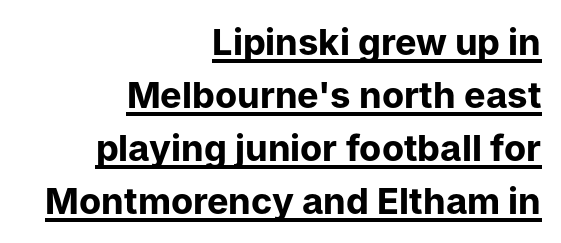
Think of a printed novel: that variable character pitch is what you see here. Every letter is thick-stroked: bold, no question. Do the letters lean? They stand straight. These lines are set flush right with a ragged left edge.
